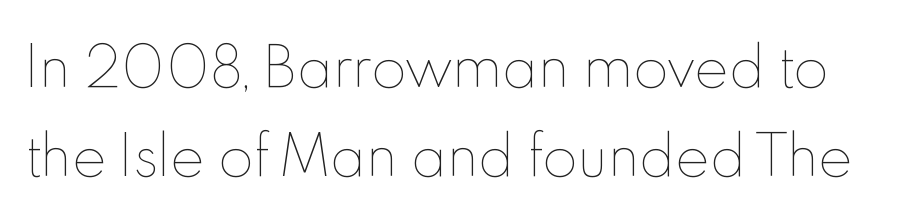
{"italic": "no", "bold": "no", "weight": "thin", "width": "normal", "x_height": "small", "monospaced": "no", "underline": "no", "line_spacing_ratio": 1.71, "letter_spacing": "normal", "letter_spacing_em": 0.0, "glyph_px": 52}
